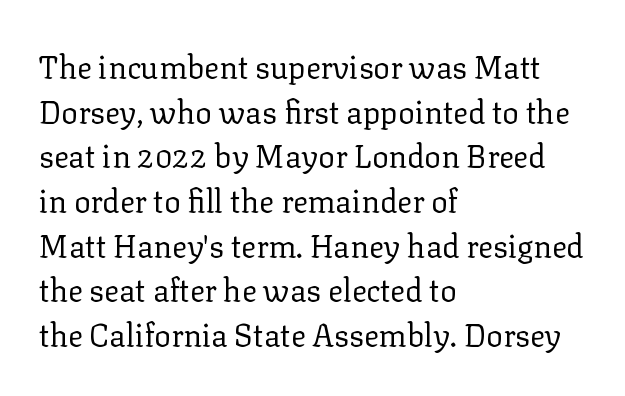
{"serif": "yes", "italic": "no", "bold": "no", "weight": "regular", "width": "normal", "stroke_contrast": "low", "x_height": "medium", "monospaced": "no", "underline": "no", "align": "left", "line_spacing": "normal", "line_spacing_ratio": 1.44, "letter_spacing": "normal", "letter_spacing_em": 0.0, "glyph_px": 31}
